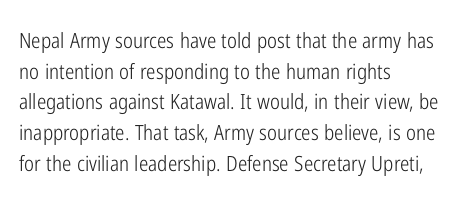
The strip under each line holds only bare page. The lines in this sample share a left origin and differ only in where they stop. The block of text has a typical density, with ordinary space between rows. A typesetter would call this zero additional tracking. Each stroke keeps to a modest, everyday thickness or less. Style check: upright.
